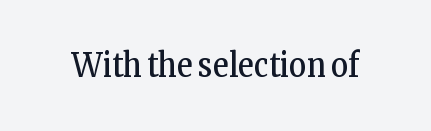
The image shows 33 px regular-weight, condensed serif type, upright; set normal letter spacing, not underlined; low stroke contrast and a medium x-height.
